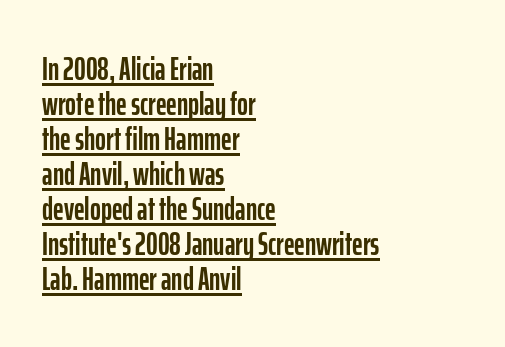
Short and long lines alike share a common starting point at left. The face used here is a sans, in the tradition of grotesques and geometrics. A typesetter would mark this as roman, not italic. Think of a printed novel: that variable character pitch is what you see here.
